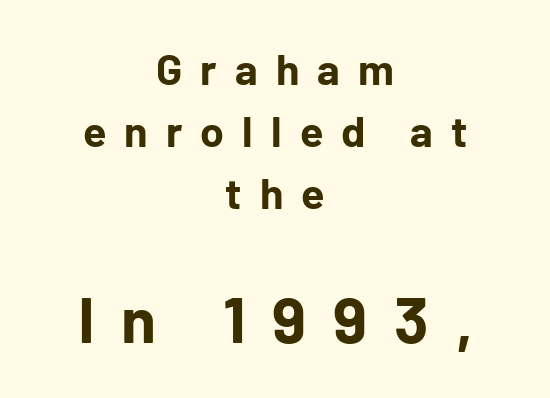
{"serif": "no", "italic": "no", "bold": "yes", "weight": "bold", "width": "normal", "stroke_contrast": "low", "x_height": "medium", "monospaced": "no", "underline": "no", "align": "center", "line_spacing": "normal", "line_spacing_ratio": 1.44, "letter_spacing": "wide", "letter_spacing_em": 0.42, "larger_block": "second", "size_ratio": 1.49, "glyph_px": 64}
